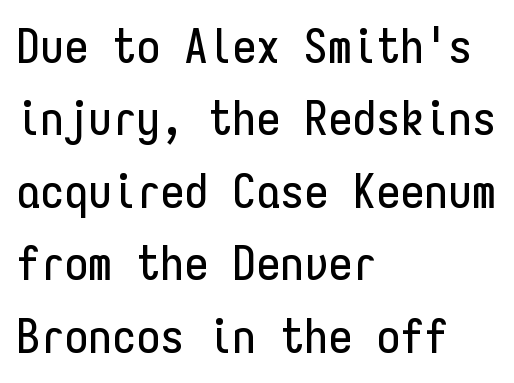
Q: Is the text italic (slanted)? A: No, it is upright.
Q: Is the typeface a serif or a sans-serif typeface? A: Sans-serif.
Q: Is the text underlined? A: No.
Q: How is the paragraph aligned? A: Left-aligned.
Q: Is the spacing between letters normal or unusually wide? A: Normal.
Q: Is the spacing between lines tight, normal or loose? A: Normal.
Q: Width (condensed, normal, or wide)? A: Condensed.
Q: Stroke contrast? A: Low.
Q: x-height? A: Medium.
Q: Monospaced? A: Yes.
